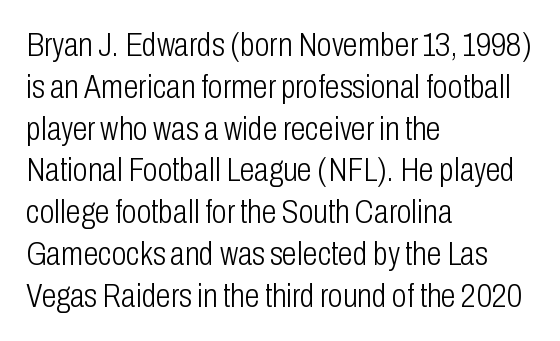
{"serif": "no", "italic": "no", "bold": "no", "weight": "light", "width": "condensed", "stroke_contrast": "low", "x_height": "medium", "monospaced": "no", "underline": "no", "align": "left", "line_spacing_ratio": 1.23, "letter_spacing": "normal", "letter_spacing_em": 0.0, "glyph_px": 34}
